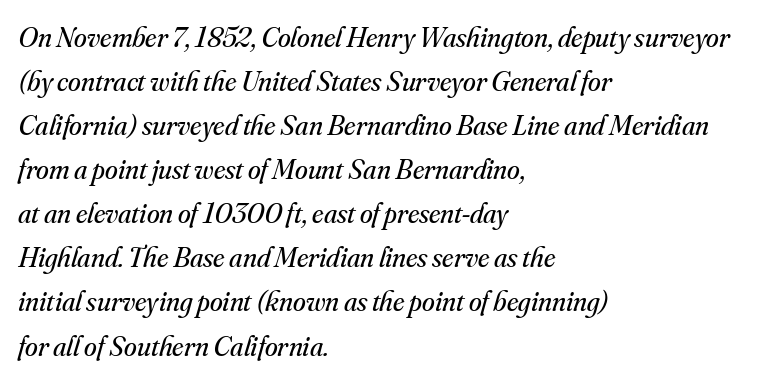
Q: Is the text bold? A: No.
Q: Is the text italic (slanted)? A: Yes, it leans right by about 16 degrees.
Q: Is the typeface a serif or a sans-serif typeface? A: Serif.
Q: Is the text underlined? A: No.
Q: How is the paragraph aligned? A: Left-aligned.
Q: Is the spacing between letters normal or unusually wide? A: Normal.
Q: Is the spacing between lines tight, normal or loose? A: Normal.
Q: Width (condensed, normal, or wide)? A: Normal.
Q: Stroke contrast? A: Medium.
Q: x-height? A: Small.
Q: Monospaced? A: No.
